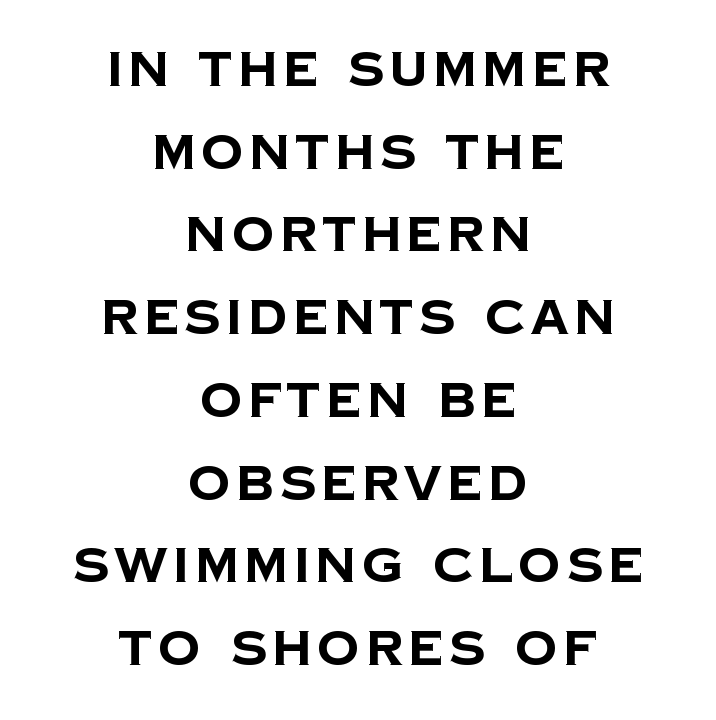
{"serif": "no", "bold": "yes", "weight": "bold", "width": "normal", "stroke_contrast": "low", "x_height": "large", "monospaced": "no", "underline": "no", "align": "center", "line_spacing_ratio": 1.76, "glyph_px": 47}
